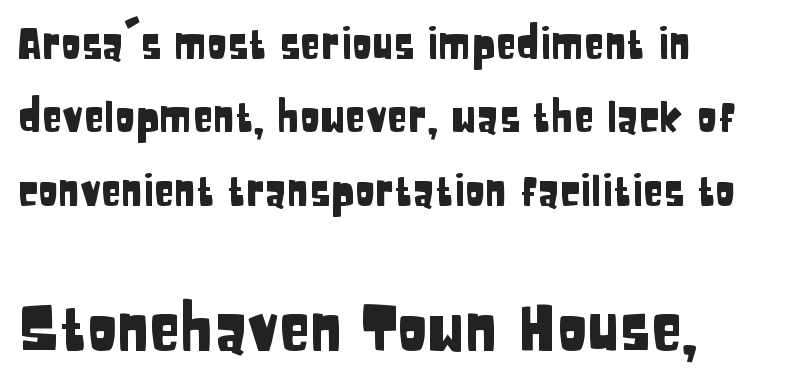
Q: Is the text italic (slanted)? A: No, it is upright.
Q: Is the typeface a serif or a sans-serif typeface? A: Sans-serif.
Q: Is the text underlined? A: No.
Q: How is the paragraph aligned? A: Left-aligned.
Q: Is the spacing between letters normal or unusually wide? A: Normal.
Q: Which block of text is set in a larger size, the first (top) or the second (bottom)? A: The second (bottom) one.
Q: Width (condensed, normal, or wide)? A: Condensed.
Q: Stroke contrast? A: Low.
Q: x-height? A: Large.
Q: Monospaced? A: No.
